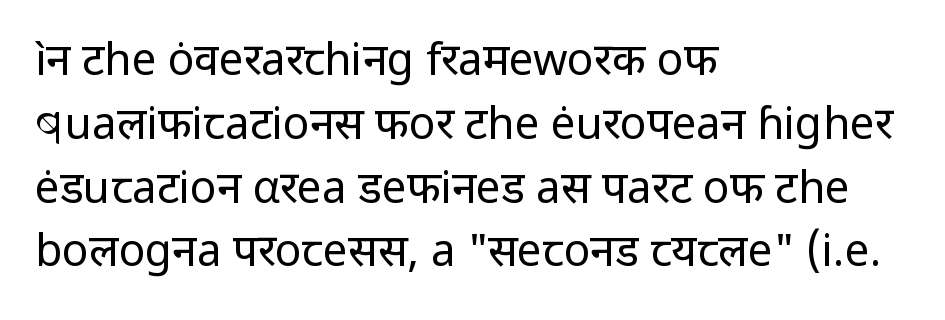
Q: Is the text bold? A: No.
Q: Is the text italic (slanted)? A: No, it is upright.
Q: Is the typeface a serif or a sans-serif typeface? A: Sans-serif.
Q: Is the text underlined? A: No.
Q: How is the paragraph aligned? A: Left-aligned.
Q: Is the spacing between letters normal or unusually wide? A: Normal.
Q: Is the spacing between lines tight, normal or loose? A: Normal.
Q: Width (condensed, normal, or wide)? A: Normal.
Q: Stroke contrast? A: Low.
Q: x-height? A: Medium.
Q: Monospaced? A: No.
